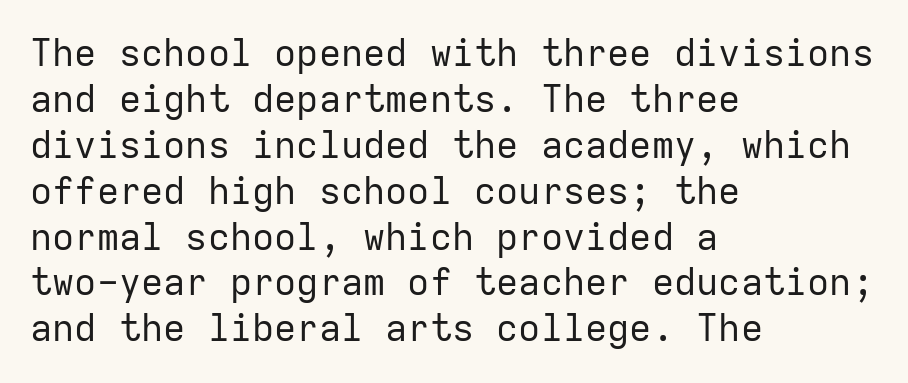
{"serif": "no", "italic": "no", "bold": "no", "weight": "regular", "width": "normal", "stroke_contrast": "low", "x_height": "medium", "monospaced": "yes", "underline": "no", "align": "left", "line_spacing_ratio": 1.24, "letter_spacing": "normal", "letter_spacing_em": 0.0, "glyph_px": 37}
